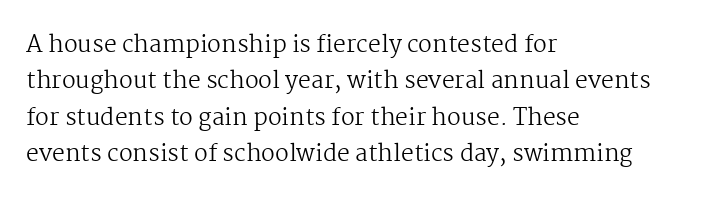
{"italic": "no", "bold": "no", "underline": "no", "align": "left", "line_spacing": "normal", "line_spacing_ratio": 1.58, "letter_spacing": "normal", "letter_spacing_em": 0.0, "glyph_px": 23}
